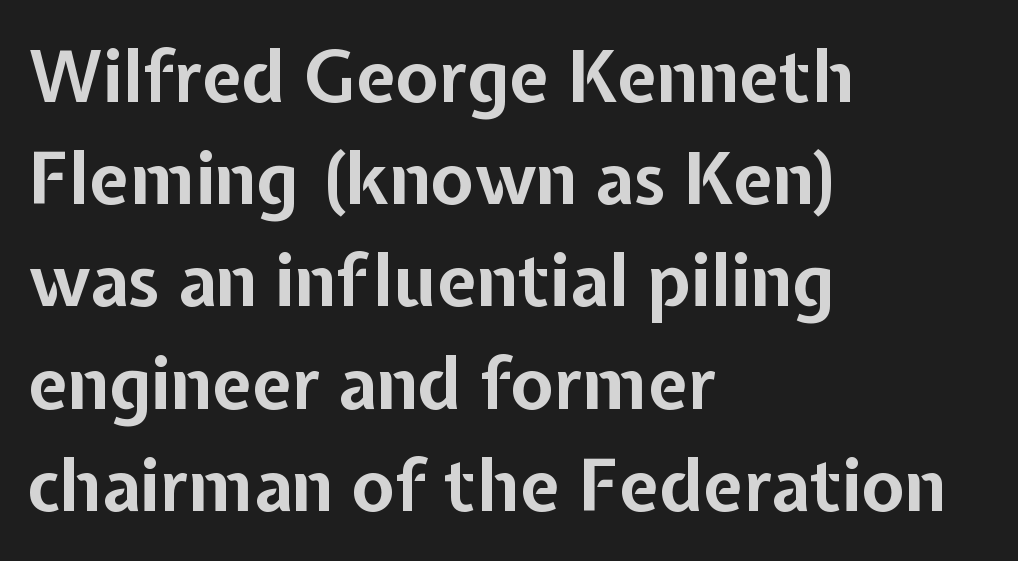
This sample uses a sans-serif face. Leftover space on each line is placed entirely after the last word. Nobody drew a line under any word here. Tracking here is standard; glyphs follow each other at the usual distance. The typesetting leans heavy: a genuine bold.
